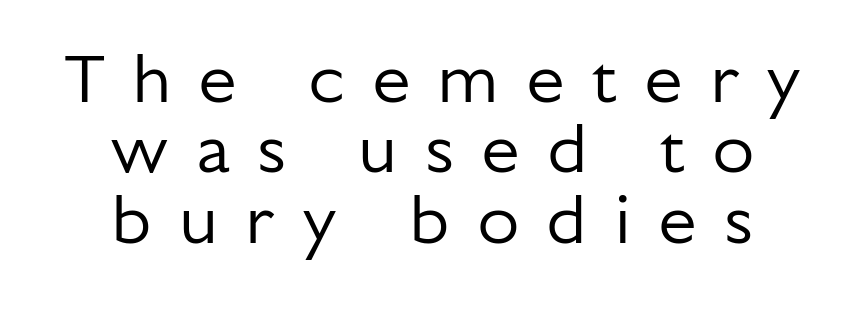
Q: Is the text bold? A: No.
Q: Is the text italic (slanted)? A: No, it is upright.
Q: Is the typeface a serif or a sans-serif typeface? A: Sans-serif.
Q: Is the text underlined? A: No.
Q: How is the paragraph aligned? A: Centered.
Q: Is the spacing between letters normal or unusually wide? A: Unusually wide.
Q: Is the spacing between lines tight, normal or loose? A: Tight.
Q: Width (condensed, normal, or wide)? A: Normal.
Q: Stroke contrast? A: Low.
Q: x-height? A: Medium.
Q: Monospaced? A: No.
